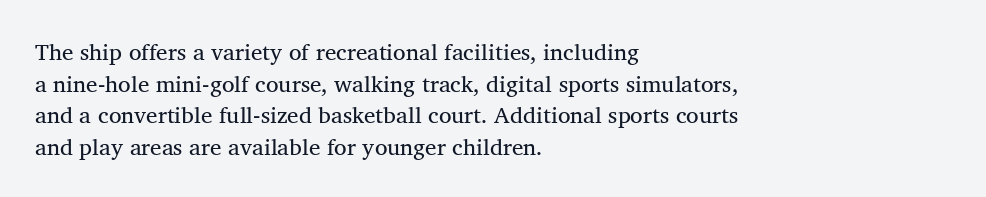
The image shows 23 px text type, upright; set left-aligned, normal line spacing (1.38x), normal letter spacing, not underlined.
